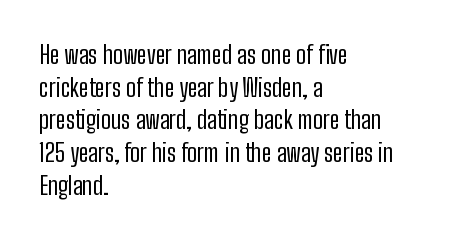
{"italic": "no", "bold": "no", "underline": "no", "align": "left", "line_spacing": "normal", "line_spacing_ratio": 1.31, "letter_spacing": "normal", "letter_spacing_em": 0.0, "glyph_px": 25}
